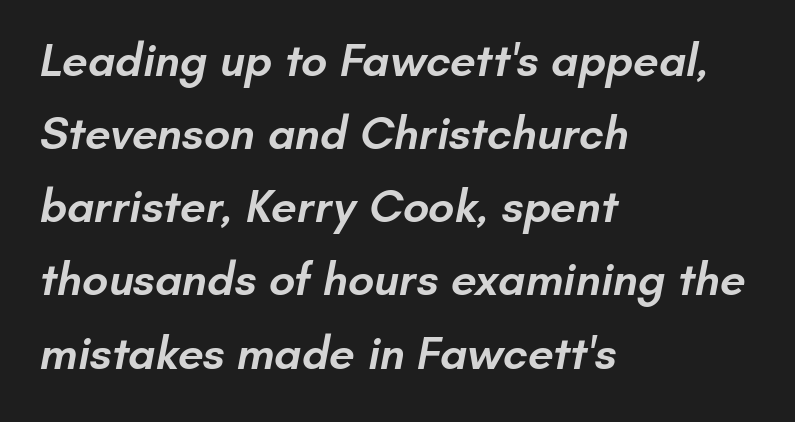
Honestly, the row spacing looks completely unremarkable. Every row of glyphs begins at an identical x-position on the left. Looks like regular typesetting: each glyph gets only the width it needs. Unlike a traditional serif, this face leaves its strokes unadorned. Does extra space separate the letters? No, they use regular spacing.
